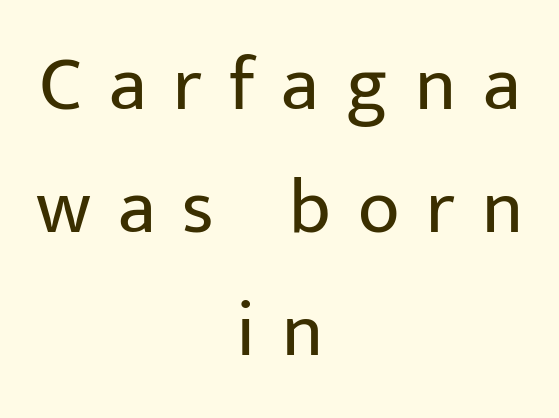
{"serif": "no", "italic": "no", "bold": "no", "weight": "regular", "width": "normal", "stroke_contrast": "low", "x_height": "medium", "monospaced": "no", "underline": "no", "align": "center", "line_spacing": "normal", "line_spacing_ratio": 1.6, "letter_spacing": "wide", "letter_spacing_em": 0.35, "glyph_px": 77}
